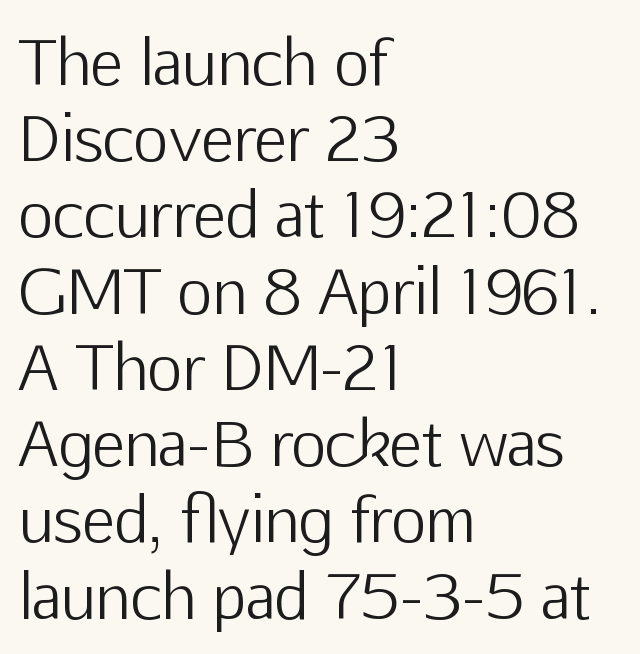
Q: Is the text bold? A: No.
Q: Is the text italic (slanted)? A: No, it is upright.
Q: Is the typeface a serif or a sans-serif typeface? A: Sans-serif.
Q: Is the text underlined? A: No.
Q: How is the paragraph aligned? A: Left-aligned.
Q: Is the spacing between letters normal or unusually wide? A: Normal.
Q: Is the spacing between lines tight, normal or loose? A: Normal.
Q: Width (condensed, normal, or wide)? A: Normal.
Q: Stroke contrast? A: Low.
Q: x-height? A: Medium.
Q: Monospaced? A: No.
